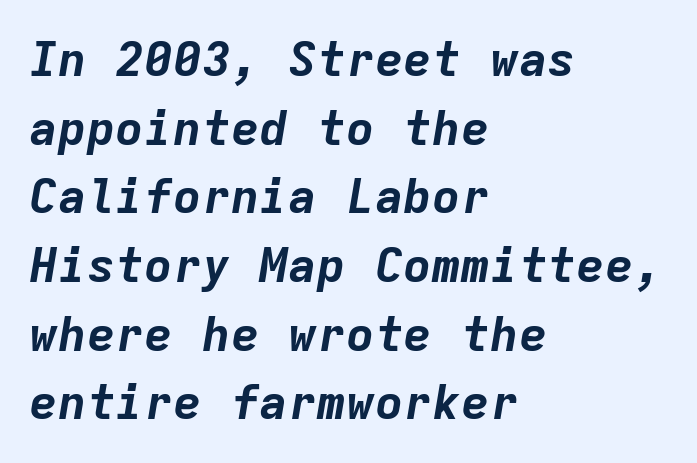
The image shows 48 px bold type, italic (leaning right), monospaced; set left-aligned, normal line spacing (1.43x), normal letter spacing, not underlined; low stroke contrast and a medium x-height.
